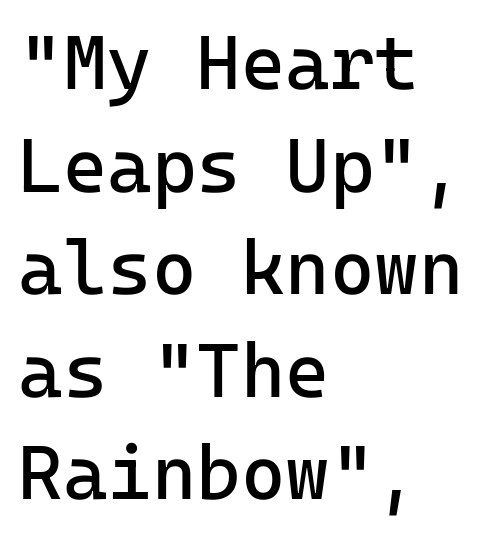
{"serif": "no", "italic": "no", "bold": "no", "weight": "regular", "width": "normal", "stroke_contrast": "low", "x_height": "medium", "monospaced": "yes", "underline": "no", "align": "left", "line_spacing": "normal", "line_spacing_ratio": 1.35, "letter_spacing": "normal", "letter_spacing_em": 0.0, "glyph_px": 76}
